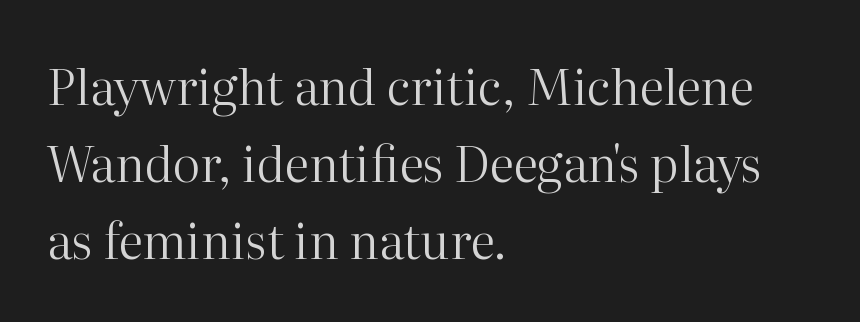
The type family on display is of the serif kind. The paragraph shown leans on its left margin. Note the varied advance widths — an 'i' is clearly narrower than an 'm'. Every character sits straight up, as roman type does. The string is rendered with underlining switched off.
